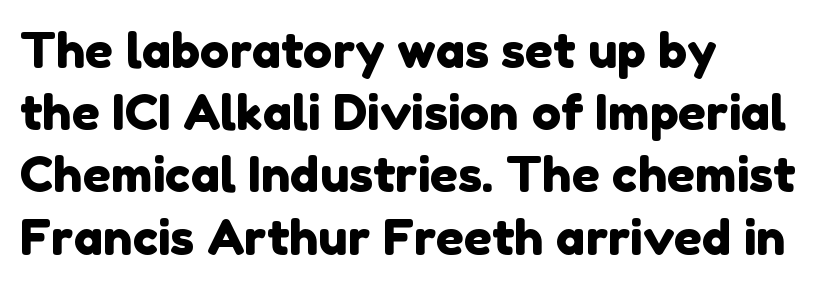
Q: Is the typeface a serif or a sans-serif typeface? A: Sans-serif.
Q: Is the text underlined? A: No.
Q: How is the paragraph aligned? A: Left-aligned.
Q: Is the spacing between letters normal or unusually wide? A: Normal.
Q: Is the spacing between lines tight, normal or loose? A: Normal.
Q: Width (condensed, normal, or wide)? A: Normal.
Q: Stroke contrast? A: Low.
Q: x-height? A: Medium.
Q: Monospaced? A: No.
